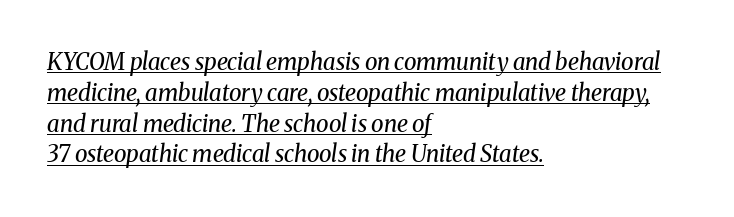
{"italic": "yes", "lean": "right", "slant_degrees": 8, "bold": "no", "underline": "yes", "align": "left", "line_spacing": "normal", "line_spacing_ratio": 1.34, "letter_spacing": "normal", "letter_spacing_em": 0.0, "glyph_px": 23}
